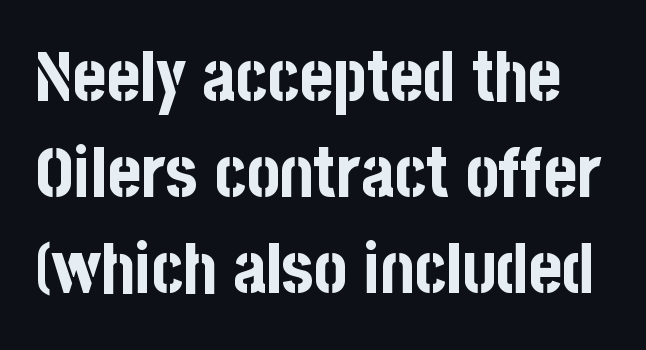
{"serif": "no", "italic": "no", "bold": "yes", "weight": "bold", "width": "condensed", "stroke_contrast": "low", "x_height": "large", "monospaced": "no", "underline": "no", "line_spacing": "normal", "line_spacing_ratio": 1.37, "letter_spacing": "normal", "letter_spacing_em": 0.0, "glyph_px": 70}
